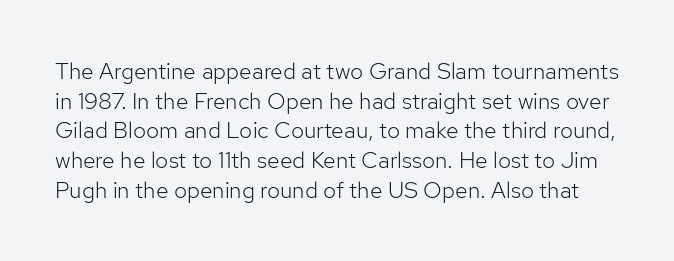
{"italic": "no", "bold": "no", "underline": "no", "line_spacing": "normal", "line_spacing_ratio": 1.29, "letter_spacing": "normal", "letter_spacing_em": 0.0, "glyph_px": 23}
